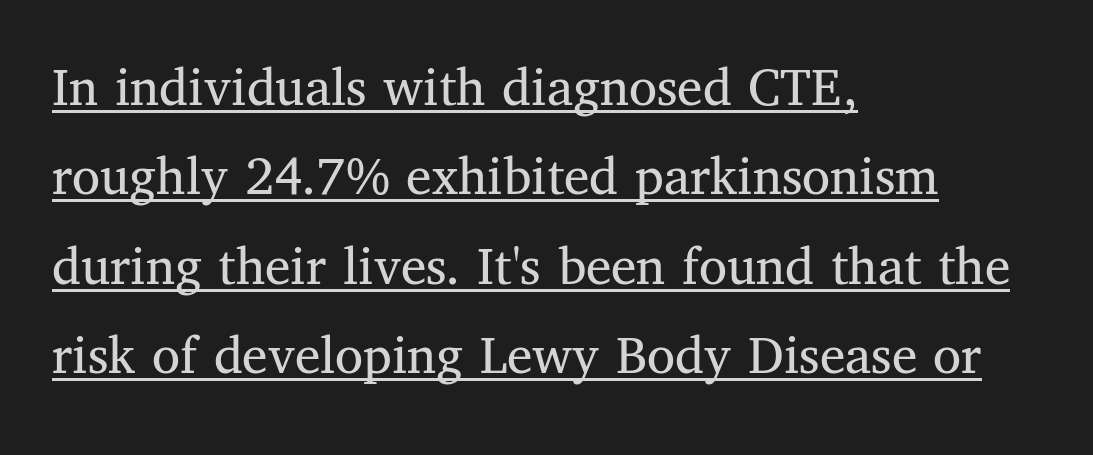
The rendering shows small feet on the letterforms — a serif design. Here the glyphs are tracked normally, forming tight word shapes. You can tell it's not italic because the verticals are truly vertical. This reads as an unemphasized weight, regular at the heaviest. The compositor pushed each line to the left boundary.
